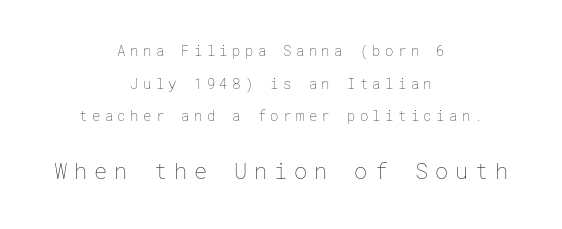
Q: Is the text bold? A: No.
Q: Is the text italic (slanted)? A: No, it is upright.
Q: Is the text underlined? A: No.
Q: How is the paragraph aligned? A: Centered.
Q: Is the spacing between letters normal or unusually wide? A: Unusually wide.
Q: Is the spacing between lines tight, normal or loose? A: Loose.
Q: Which block of text is set in a larger size, the first (top) or the second (bottom)? A: The second (bottom) one.
